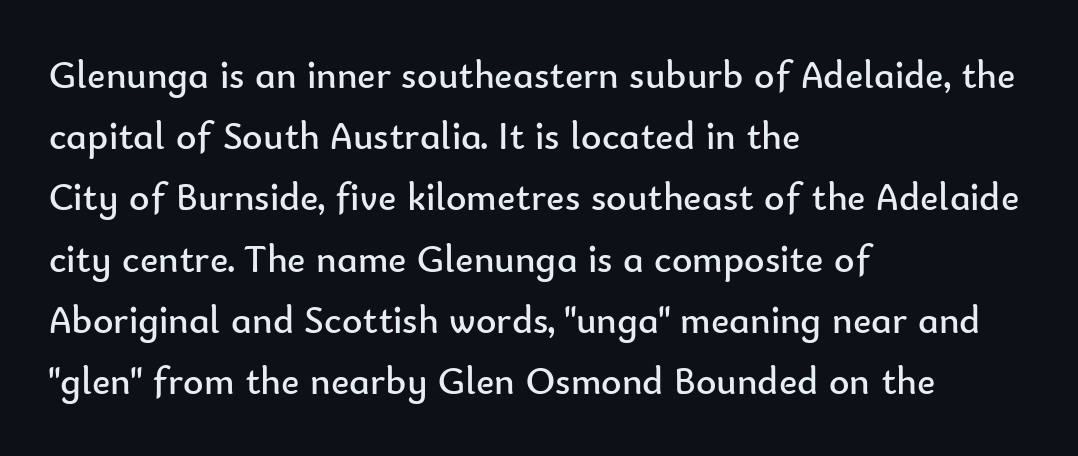
{"serif": "no", "italic": "no", "bold": "no", "weight": "regular", "width": "normal", "stroke_contrast": "low", "x_height": "small", "monospaced": "no", "underline": "no", "align": "left", "line_spacing": "normal", "line_spacing_ratio": 1.57, "letter_spacing": "normal", "letter_spacing_em": 0.0, "glyph_px": 39}
